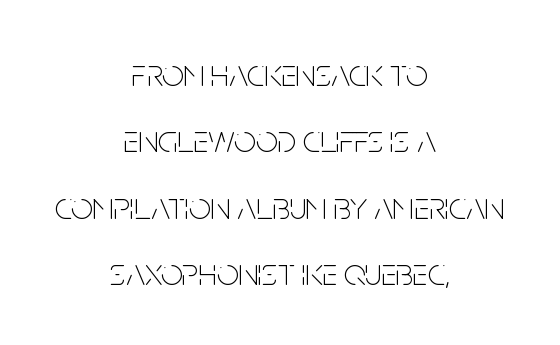
Q: Is the text bold? A: No.
Q: Is the text italic (slanted)? A: No, it is upright.
Q: Is the typeface a serif or a sans-serif typeface? A: Sans-serif.
Q: Is the text underlined? A: No.
Q: How is the paragraph aligned? A: Centered.
Q: Is the spacing between letters normal or unusually wide? A: Normal.
Q: Width (condensed, normal, or wide)? A: Condensed.
Q: Stroke contrast? A: Low.
Q: x-height? A: Large.
Q: Monospaced? A: No.
